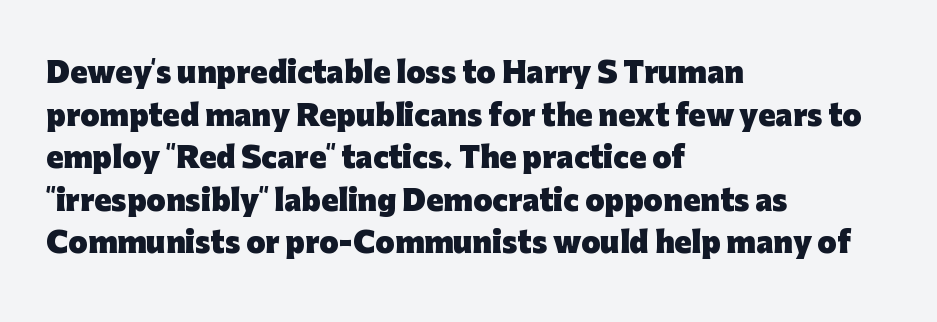
{"serif": "no", "italic": "no", "bold": "yes", "weight": "heavy", "width": "normal", "stroke_contrast": "low", "x_height": "medium", "monospaced": "no", "underline": "no", "align": "left", "line_spacing": "normal", "line_spacing_ratio": 1.52, "letter_spacing": "normal", "letter_spacing_em": 0.0, "glyph_px": 28}
